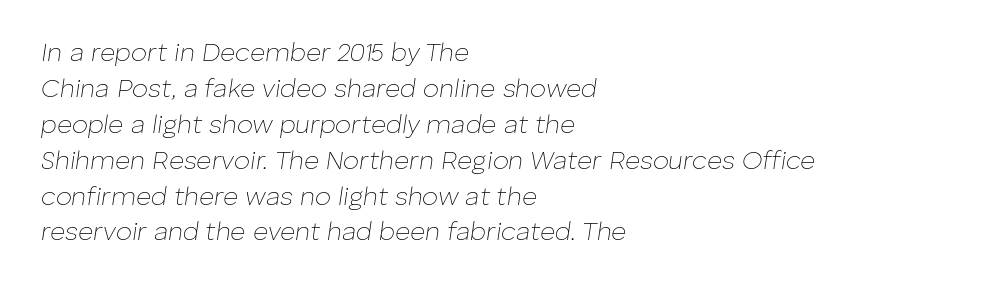
{"italic": "yes", "lean": "right", "slant_degrees": 8, "bold": "no", "underline": "no", "align": "left", "line_spacing": "normal", "line_spacing_ratio": 1.38, "letter_spacing": "normal", "letter_spacing_em": 0.0, "glyph_px": 26}
